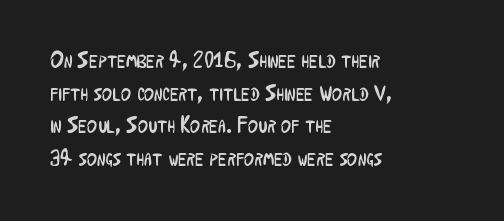
{"italic": "no", "bold": "no", "underline": "no", "align": "left", "line_spacing": "normal", "line_spacing_ratio": 1.48, "letter_spacing": "normal", "letter_spacing_em": 0.0, "glyph_px": 22}
